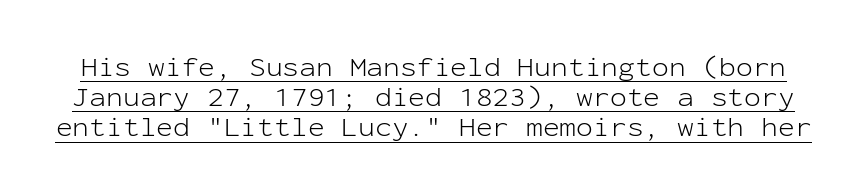
Q: Is the text bold? A: No.
Q: Is the text italic (slanted)? A: No, it is upright.
Q: Is the typeface a serif or a sans-serif typeface? A: Sans-serif.
Q: Is the text underlined? A: Yes.
Q: Is the spacing between letters normal or unusually wide? A: Normal.
Q: Is the spacing between lines tight, normal or loose? A: Tight.
Q: Width (condensed, normal, or wide)? A: Normal.
Q: Stroke contrast? A: Low.
Q: x-height? A: Medium.
Q: Monospaced? A: Yes.
